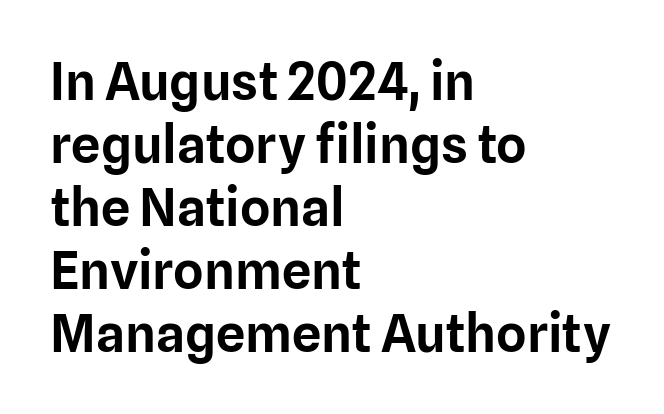
{"serif": "no", "italic": "no", "width": "normal", "stroke_contrast": "low", "x_height": "medium", "monospaced": "no", "underline": "no", "align": "left", "line_spacing_ratio": 1.21, "letter_spacing": "normal", "letter_spacing_em": 0.0, "glyph_px": 52}
